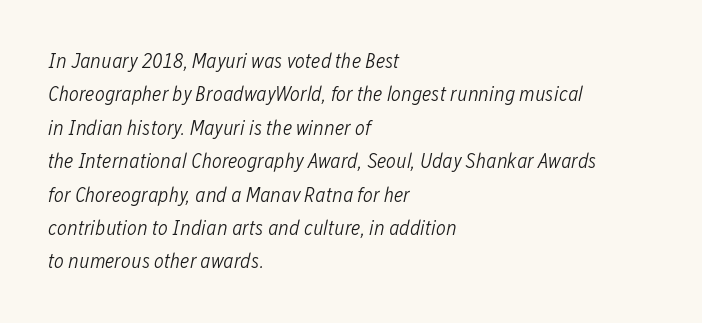
{"italic": "yes", "lean": "right", "slant_degrees": 12, "bold": "no", "underline": "no", "align": "left", "line_spacing": "normal", "line_spacing_ratio": 1.59, "letter_spacing": "normal", "letter_spacing_em": 0.0, "glyph_px": 21}
